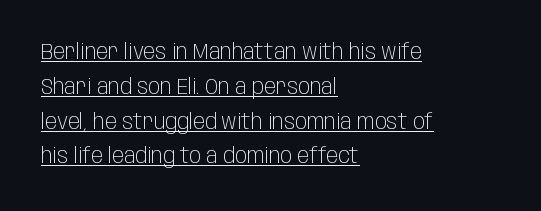
The image shows 22 px text type, upright; set left-aligned, normal line spacing (1.58x), normal letter spacing, underlined.
